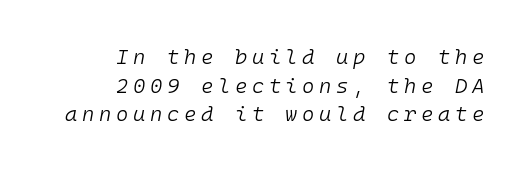
How are the letters spaced? Widely, with obvious added tracking. Compared with ordinary roman type, these characters are visibly tilted. Casual observation: everything's shoved over to the right. Counters stay open thanks to moderate or lighter strokes. Check under the words: just untouched page.
